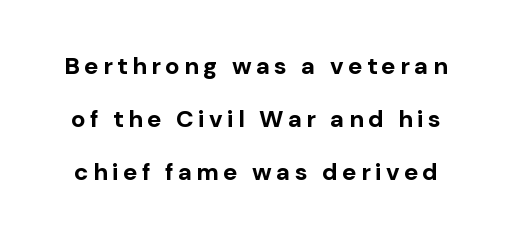
Q: Is the text bold? A: Yes.
Q: Is the text italic (slanted)? A: No, it is upright.
Q: Is the text underlined? A: No.
Q: Is the spacing between lines tight, normal or loose? A: Loose.
